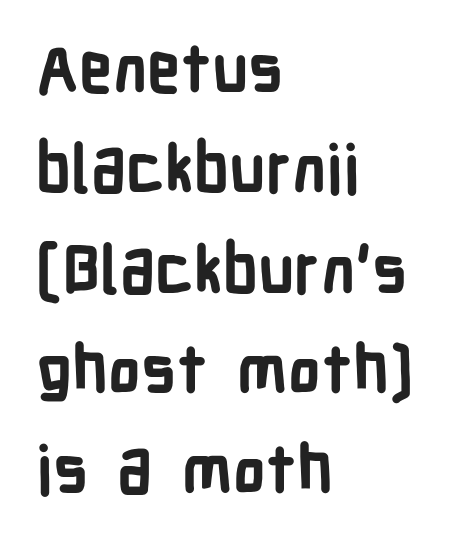
Honestly, the row spacing looks completely unremarkable. Is this a fixed-width face? No — the glyphs have proportional, varying widths. A roman cut, with each character standing at attention. A bare baseline throughout the passage.
